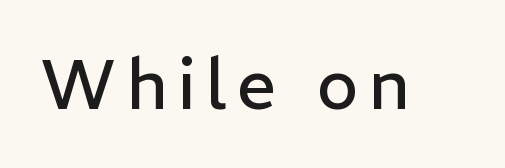
{"serif": "no", "italic": "no", "bold": "no", "weight": "regular", "width": "normal", "stroke_contrast": "low", "x_height": "medium", "monospaced": "no", "underline": "no", "glyph_px": 70}
